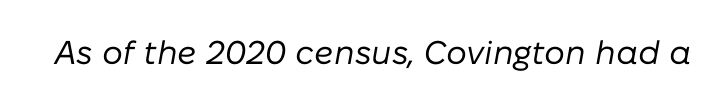
Q: Is the text bold? A: No.
Q: Is the text italic (slanted)? A: Yes, it leans right by about 10 degrees.
Q: Is the text underlined? A: No.
Q: Is the spacing between letters normal or unusually wide? A: Normal.
Q: Width (condensed, normal, or wide)? A: Normal.
Q: Stroke contrast? A: Low.
Q: x-height? A: Medium.
Q: Monospaced? A: No.
